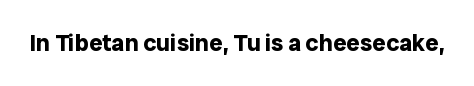
{"italic": "no", "bold": "yes", "underline": "no", "letter_spacing": "normal", "letter_spacing_em": 0.0, "glyph_px": 24}
